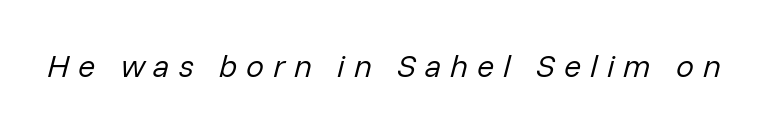
{"italic": "yes", "lean": "right", "slant_degrees": 14, "bold": "no", "weight": "regular", "width": "normal", "stroke_contrast": "low", "x_height": "medium", "monospaced": "no", "underline": "no", "letter_spacing": "wide", "letter_spacing_em": 0.27, "glyph_px": 32}
